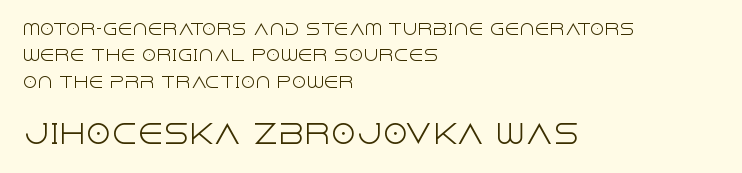
You can tell it's not italic because the verticals are truly vertical. Two sizes are in play, and the larger belongs to the second block. Short note: letters normally spaced. The area under the type is left untouched. Notice how the passage keeps a crisp vertical edge on the left only.
